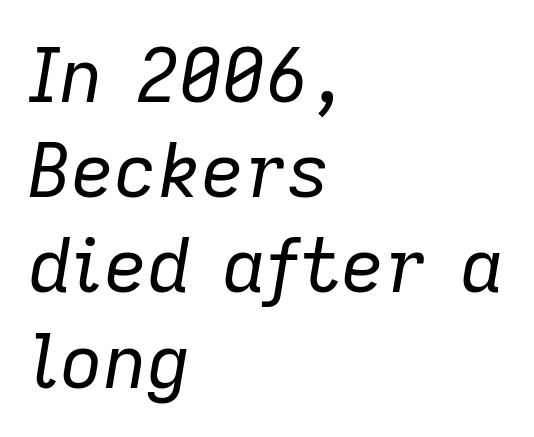
The image shows 75 px regular-weight type, italic (leaning right); set left-aligned, normal line spacing (1.27x), normal letter spacing, not underlined; low stroke contrast and a medium x-height.
